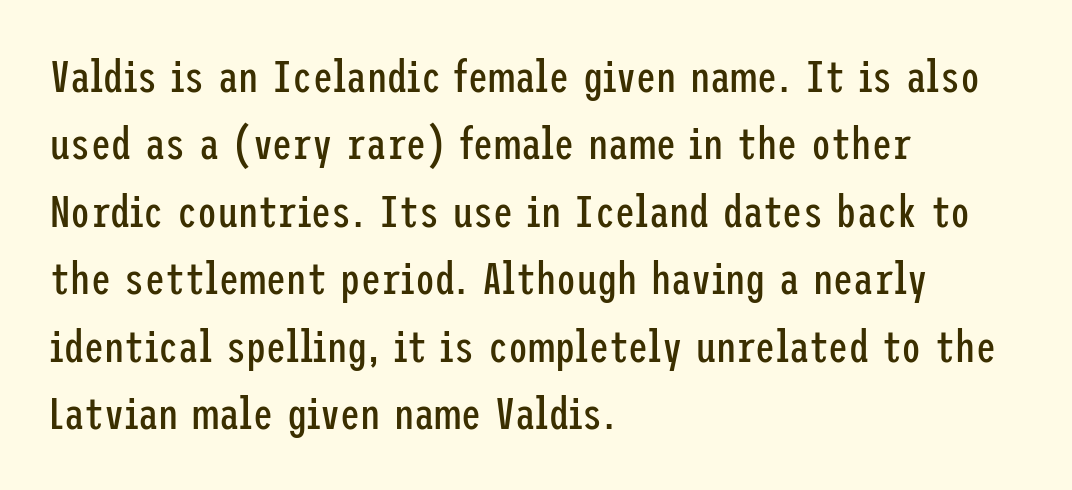
The image shows 45 px regular-weight, condensed sans-serif type, upright; set left-aligned, normal line spacing (1.5x), normal letter spacing, not underlined; low stroke contrast and a medium x-height.
